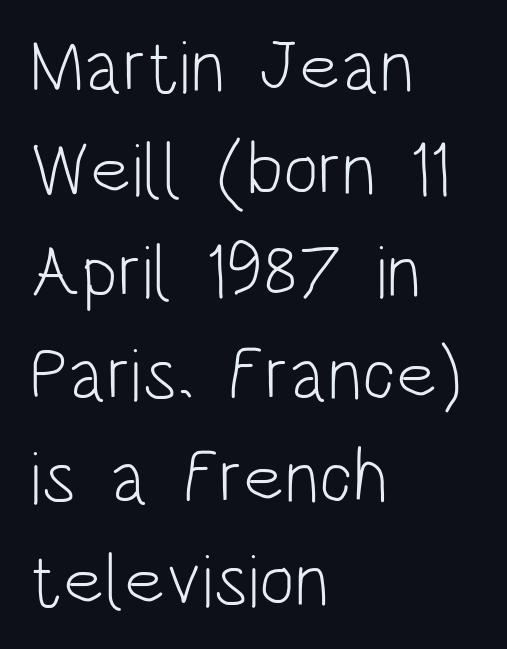
The compositor pushed each line to the left boundary. Weight: regular or lighter. What's the leading like? Ordinary, nothing unusual. Tall strokes in this sample are plumb rather than angled. Letters rest on an invisible, unmarked baseline. Serif or sans? Sans — the stroke terminals are bare.
